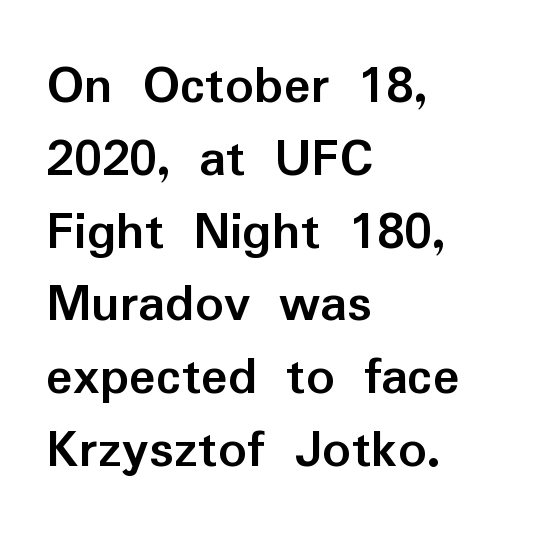
The image shows 56 px semibold sans-serif type, upright; set left-aligned, normal line spacing (1.3x), normal letter spacing, not underlined; low stroke contrast and a medium x-height.
